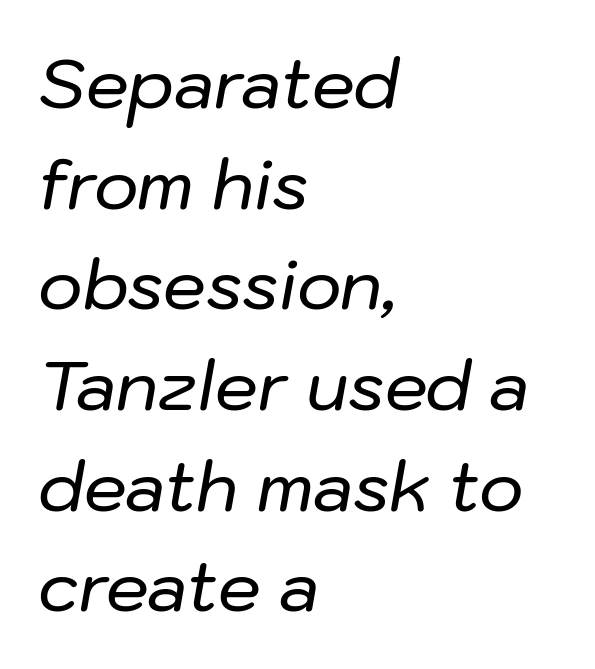
The font's italic variant was chosen for this text. The line texture is even and compact thanks to regular tracking. The glyphs are unaccompanied by any horizontal stroke below them. Horizontal alignment here is leftward, the default for most running prose.
